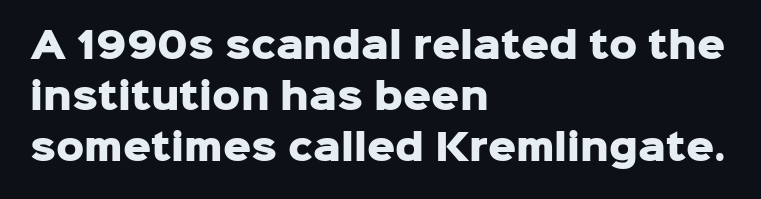
The image shows 35 px heavy sans-serif type, upright; set left-aligned, normal line spacing (1.46x), normal letter spacing, not underlined; low stroke contrast and a medium x-height.
